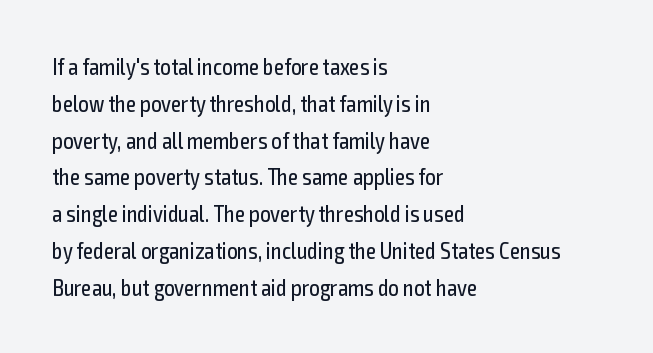
The image shows 23 px text type, upright; set left-aligned, normal line spacing (1.6x), normal letter spacing, not underlined.
